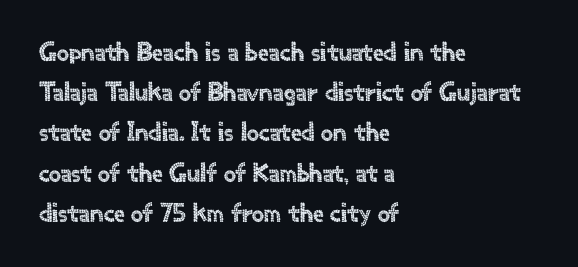
The image shows 27 px text type, upright; set left-aligned, normal line spacing (1.49x), normal letter spacing, not underlined.
